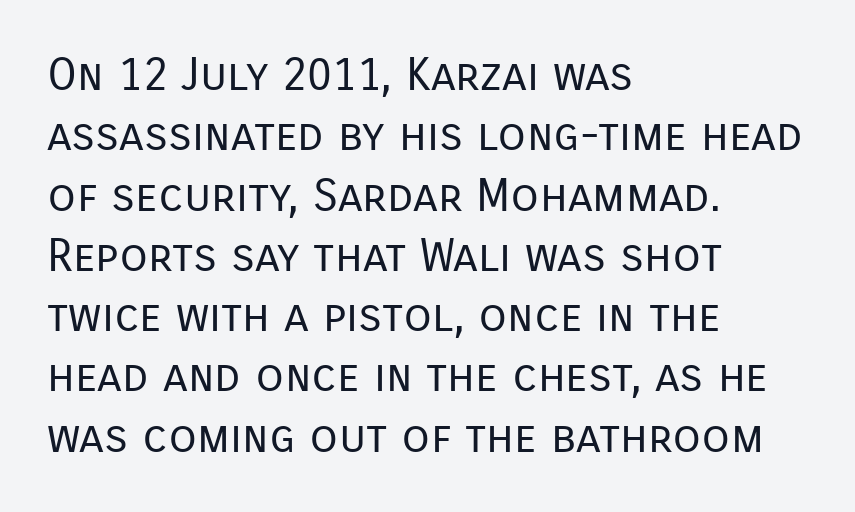
Only glyphs here, with clear space below each row. The lines in this sample share a left origin and differ only in where they stop. Designer's note — italics off, roman on. The rendering keeps characters at their native spacing. Think of a printed novel: that variable character pitch is what you see here. Notice how descenders clear the ascenders below comfortably — that's standard leading.
